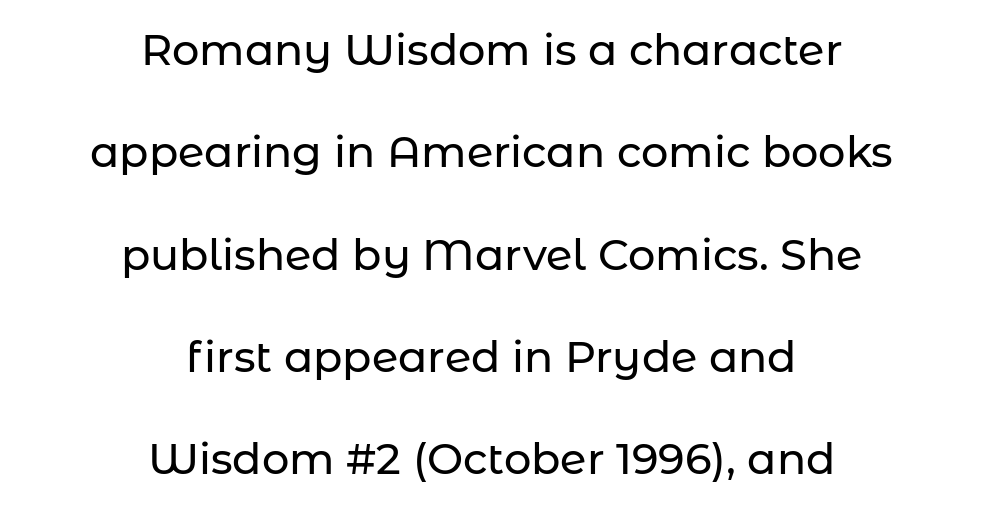
Notice the wide empty band between every row — that's loose leading. The characters display no serif detailing; their extremities are plain. You could not count columns in this text — the font is proportionally spaced. In terms of letterspacing, this is plain default setting.
